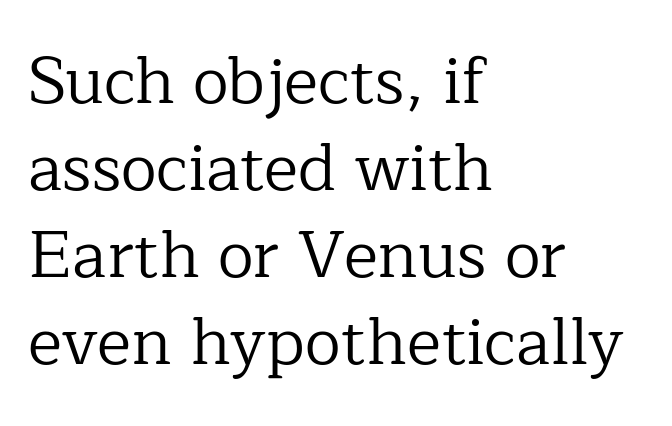
{"serif": "yes", "italic": "no", "bold": "no", "weight": "regular", "width": "normal", "stroke_contrast": "low", "x_height": "medium", "monospaced": "no", "underline": "no", "align": "left", "line_spacing": "normal", "line_spacing_ratio": 1.34, "letter_spacing": "normal", "letter_spacing_em": 0.0, "glyph_px": 65}
